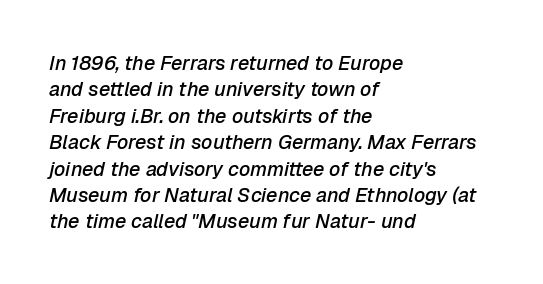
Q: Is the text bold? A: Semi-bold.
Q: Is the text italic (slanted)? A: Yes, it leans right by about 12 degrees.
Q: Is the text underlined? A: No.
Q: How is the paragraph aligned? A: Left-aligned.
Q: Is the spacing between letters normal or unusually wide? A: Normal.
Q: Is the spacing between lines tight, normal or loose? A: Normal.
